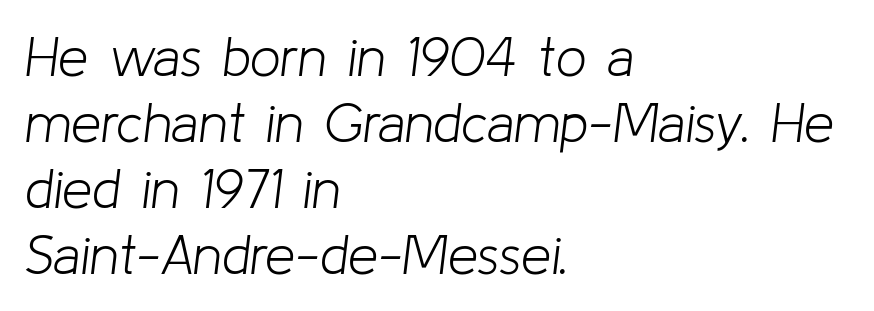
{"italic": "yes", "lean": "right", "slant_degrees": 8, "bold": "no", "weight": "light", "width": "normal", "stroke_contrast": "low", "x_height": "medium", "monospaced": "no", "underline": "no", "align": "left", "line_spacing_ratio": 1.22, "letter_spacing": "normal", "letter_spacing_em": 0.0, "glyph_px": 54}
